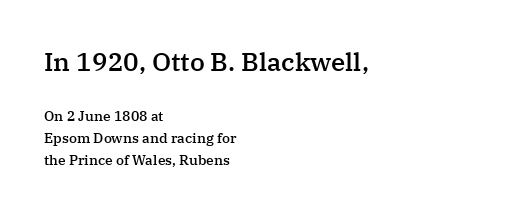
{"italic": "no", "bold": "semi", "underline": "no", "align": "left", "line_spacing": "normal", "line_spacing_ratio": 1.58, "letter_spacing": "normal", "letter_spacing_em": 0.0, "larger_block": "first", "size_ratio": 1.86, "glyph_px": 26}
